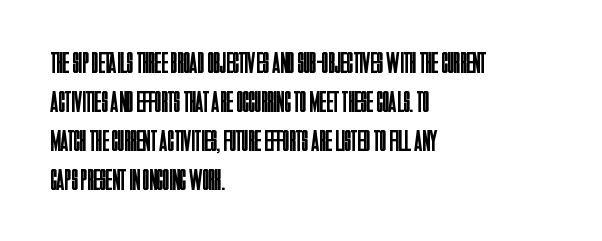
The image shows 30 px regular-weight, condensed sans-serif type, upright; set left-aligned, normal line spacing (1.3x), normal letter spacing, not underlined; low stroke contrast and a large x-height.
